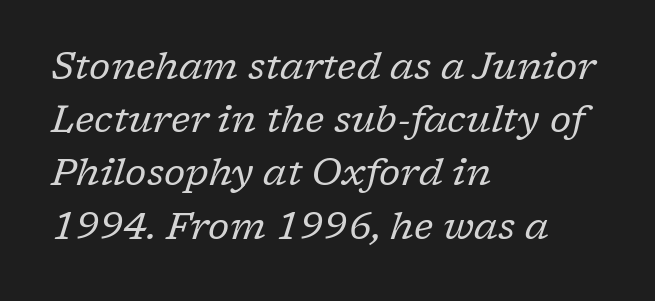
Q: Is the text bold? A: No.
Q: Is the text italic (slanted)? A: Yes, it leans right by about 17 degrees.
Q: Is the typeface a serif or a sans-serif typeface? A: Serif.
Q: Is the text underlined? A: No.
Q: How is the paragraph aligned? A: Left-aligned.
Q: Is the spacing between letters normal or unusually wide? A: Normal.
Q: Is the spacing between lines tight, normal or loose? A: Normal.
Q: Width (condensed, normal, or wide)? A: Normal.
Q: Stroke contrast? A: Low.
Q: x-height? A: Medium.
Q: Monospaced? A: No.
